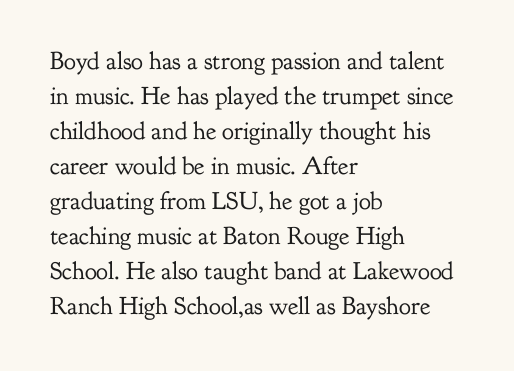
The image shows 25 px text type, upright; set left-aligned, normal line spacing (1.4x), normal letter spacing, not underlined.
